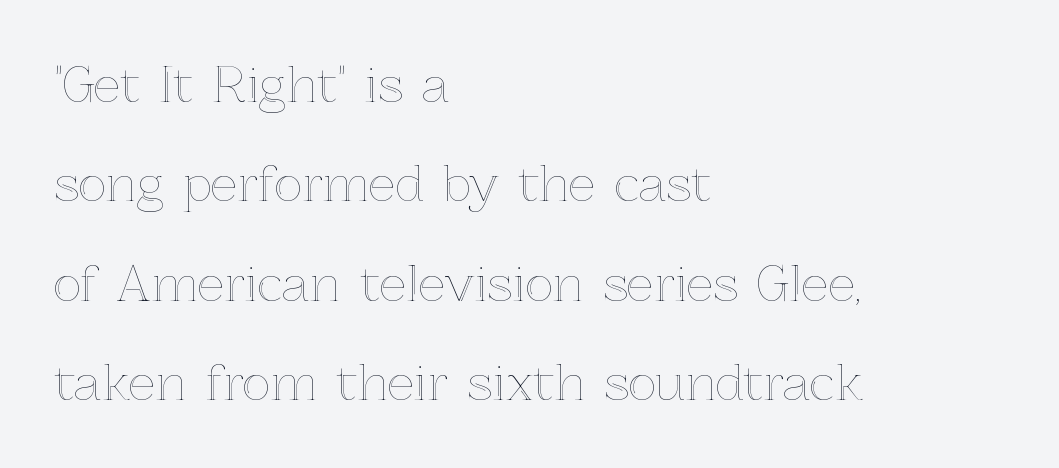
{"italic": "no", "width": "normal", "x_height": "medium", "monospaced": "no", "underline": "no", "align": "left", "line_spacing": "loose", "line_spacing_ratio": 2.07, "letter_spacing": "normal", "letter_spacing_em": 0.0, "glyph_px": 48}
